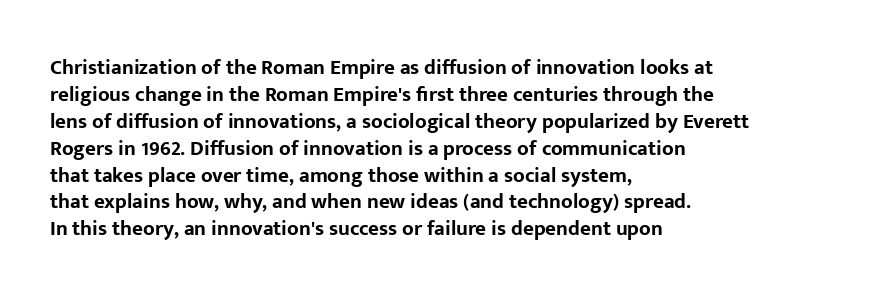
{"italic": "no", "bold": "yes", "underline": "no", "align": "left", "line_spacing": "normal", "line_spacing_ratio": 1.28, "letter_spacing": "normal", "letter_spacing_em": 0.0, "glyph_px": 21}
